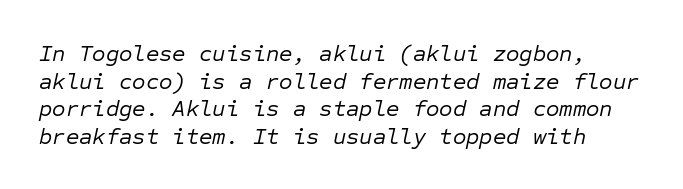
The passage shown leans; its letterforms are oblique. The weight tops out at a normal text grade. Type without underlining. You could call the tracking neutral — neither tight nor loose.
